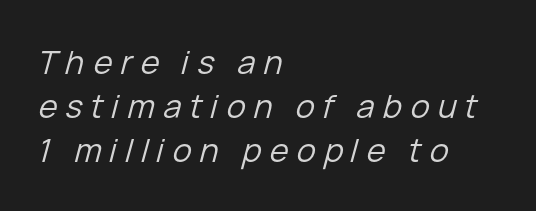
The image shows 32 px regular-weight type, italic (leaning right); set left-aligned, normal line spacing (1.37x), unusually wide letter spacing (+0.26 em), not underlined; low stroke contrast and a medium x-height.
